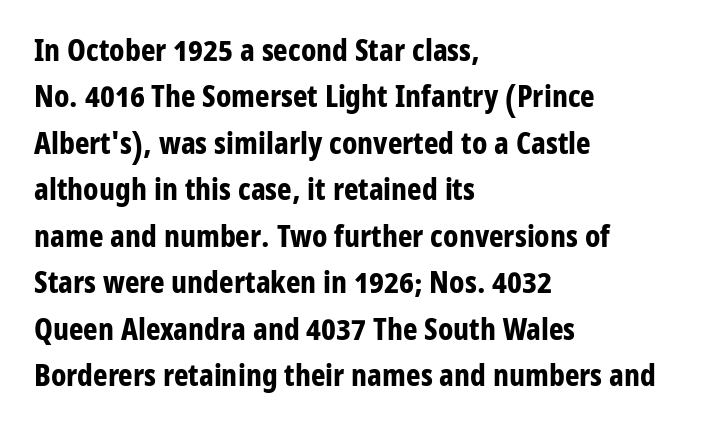
Q: Is the text bold? A: Yes.
Q: Is the text italic (slanted)? A: No, it is upright.
Q: Is the typeface a serif or a sans-serif typeface? A: Sans-serif.
Q: Is the text underlined? A: No.
Q: How is the paragraph aligned? A: Left-aligned.
Q: Is the spacing between letters normal or unusually wide? A: Normal.
Q: Is the spacing between lines tight, normal or loose? A: Normal.
Q: Width (condensed, normal, or wide)? A: Condensed.
Q: Stroke contrast? A: Low.
Q: x-height? A: Medium.
Q: Monospaced? A: No.
